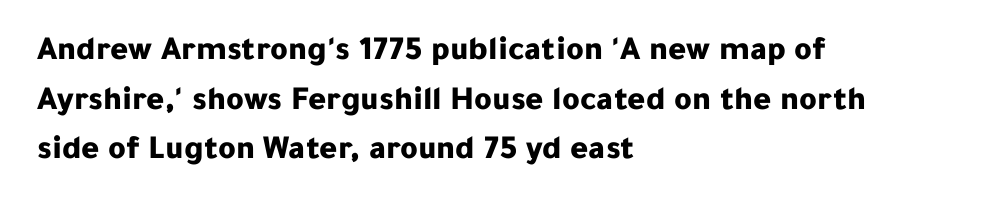
The image shows 34 px bold sans-serif type, upright; set left-aligned, normal line spacing (1.46x), normal letter spacing, not underlined; low stroke contrast and a medium x-height.
